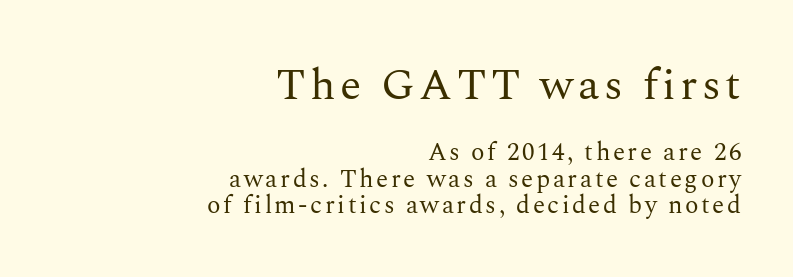
The image shows 44 px regular-weight serif type, upright; set right-aligned, tight line spacing (1.05x), not underlined; the first (top) block is 1.76x larger; medium stroke contrast and a medium x-height.
